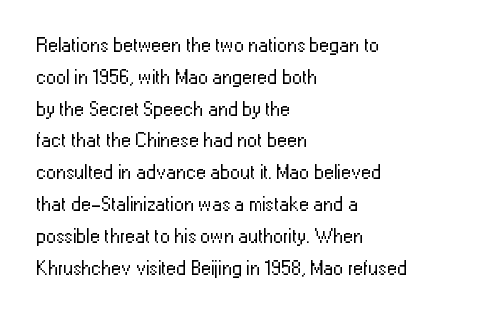
This is not heavy type; no bold has been used. Tracking here is standard; glyphs follow each other at the usual distance. Horizontal bands of white between lines are of average thickness. Underlining? Definitely not there. A student would call this left alignment; a typographer would say flush left, rag right.
